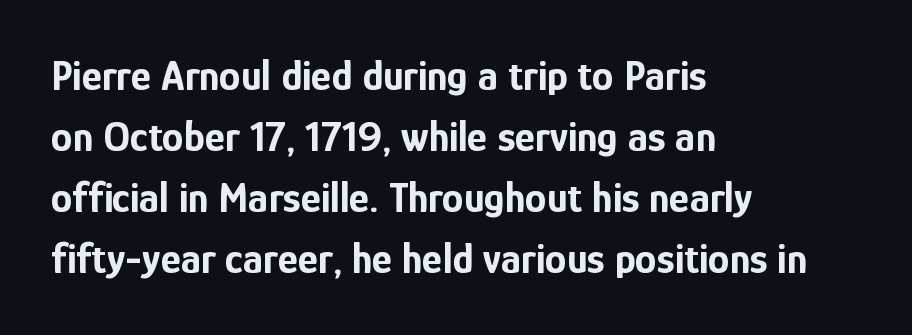
Every character sits straight up, as roman type does. Has an underline been added? It has not. The letters are bold, with thick, heavy strokes. Does extra space separate the letters? No, they use regular spacing. The designer went with a sans here, leaving each stem footless.
